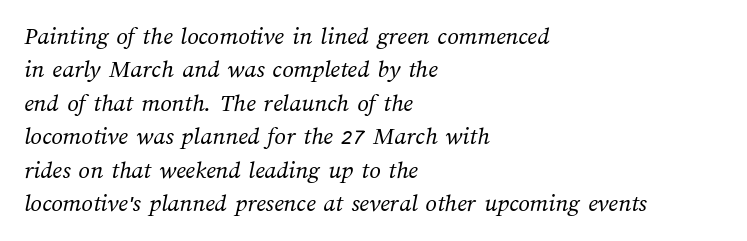
{"bold": "no", "underline": "no", "align": "left", "line_spacing": "normal", "line_spacing_ratio": 1.34, "letter_spacing": "normal", "letter_spacing_em": 0.0, "glyph_px": 25}
